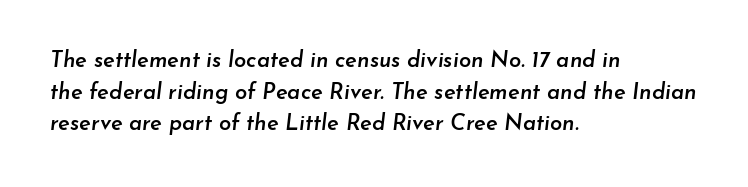
Q: Is the text bold? A: Semi-bold.
Q: Is the text italic (slanted)? A: Yes, it leans right by about 7 degrees.
Q: Is the text underlined? A: No.
Q: How is the paragraph aligned? A: Left-aligned.
Q: Is the spacing between letters normal or unusually wide? A: Normal.
Q: Is the spacing between lines tight, normal or loose? A: Normal.
